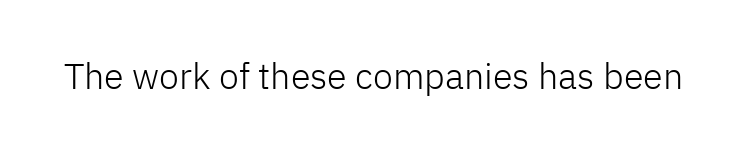
The image shows 36 px light sans-serif type, upright; set normal letter spacing, not underlined; low stroke contrast and a medium x-height.
